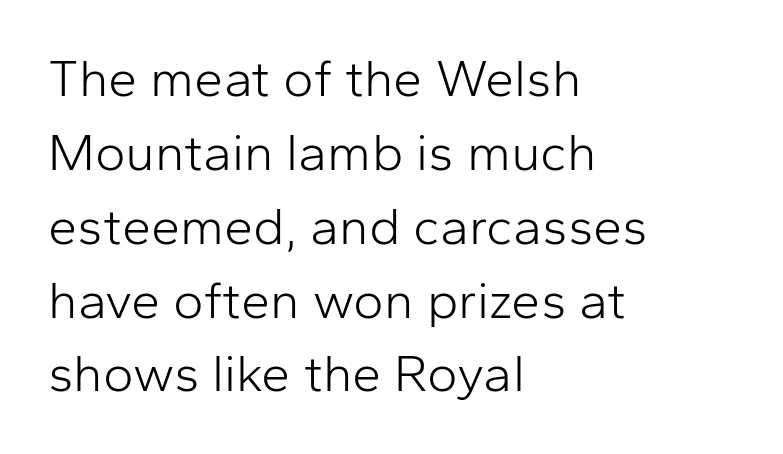
The image shows 52 px light sans-serif type, upright; set left-aligned, normal line spacing (1.42x), normal letter spacing, not underlined; low stroke contrast and a medium x-height.
